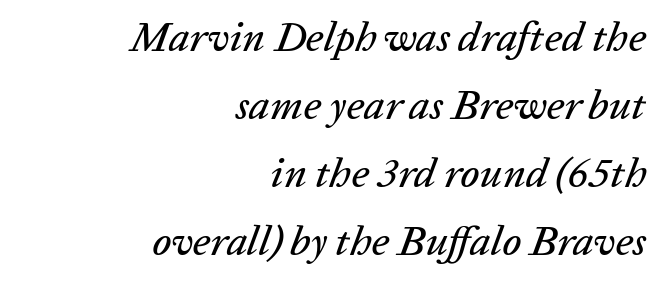
The ragged edge is on the left, which tells us the setting is flush right. These lines are rendered in a variable-pitch font. Here the glyphs are tracked normally, forming tight word shapes. No word sits above an underline. In terms of leading, this rendering sits right in the middle.
